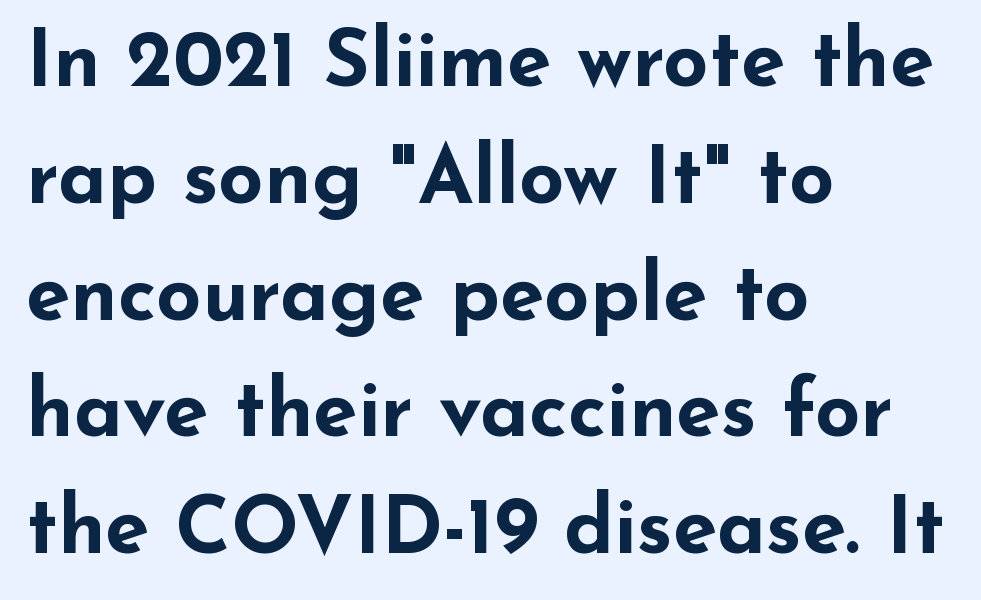
{"serif": "no", "italic": "no", "bold": "yes", "weight": "bold", "width": "wide", "stroke_contrast": "low", "x_height": "small", "monospaced": "no", "underline": "no", "align": "left", "line_spacing": "normal", "line_spacing_ratio": 1.46, "letter_spacing": "normal", "letter_spacing_em": 0.0, "glyph_px": 80}
